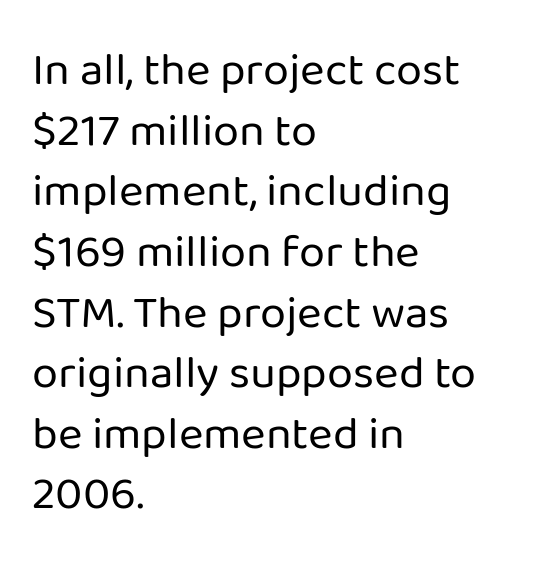
{"serif": "no", "italic": "no", "bold": "no", "weight": "regular", "width": "normal", "stroke_contrast": "low", "x_height": "medium", "monospaced": "no", "underline": "no", "align": "left", "line_spacing": "normal", "line_spacing_ratio": 1.29, "letter_spacing": "normal", "letter_spacing_em": 0.0, "glyph_px": 47}
